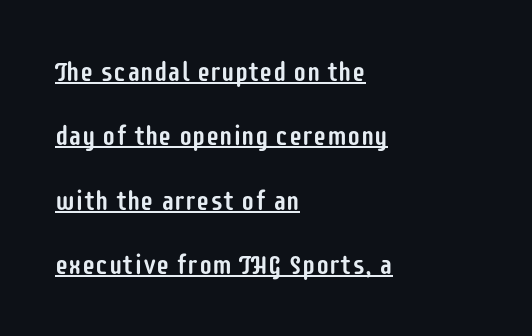
Words appear dense and cohesive because spacing is normal. Reading down the block, your eye returns to a fixed left position each line. Leading is clearly above the norm, producing a sparse column. This is underlined copy, the kind a proofreader might mark for attention.
